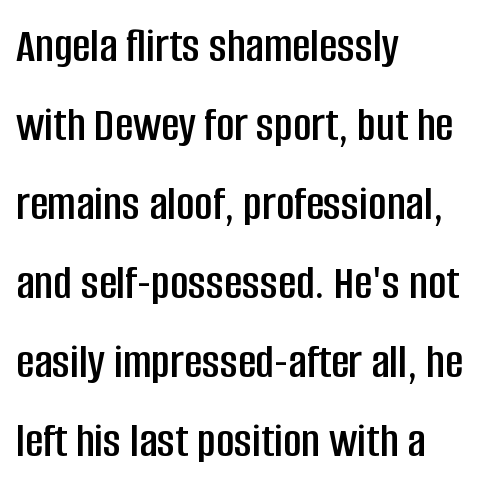
Q: Is the text italic (slanted)? A: No, it is upright.
Q: Is the typeface a serif or a sans-serif typeface? A: Sans-serif.
Q: Is the text underlined? A: No.
Q: How is the paragraph aligned? A: Left-aligned.
Q: Is the spacing between letters normal or unusually wide? A: Normal.
Q: Is the spacing between lines tight, normal or loose? A: Normal.
Q: Width (condensed, normal, or wide)? A: Condensed.
Q: Stroke contrast? A: Low.
Q: x-height? A: Large.
Q: Monospaced? A: No.
